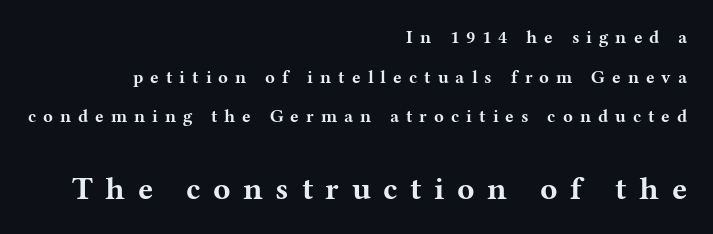
{"serif": "yes", "italic": "no", "bold": "yes", "weight": "bold", "width": "wide", "stroke_contrast": "medium", "x_height": "medium", "monospaced": "no", "underline": "no", "align": "right", "line_spacing": "loose", "line_spacing_ratio": 2.2, "letter_spacing": "wide", "letter_spacing_em": 0.39, "larger_block": "second", "size_ratio": 1.78, "glyph_px": 32}
